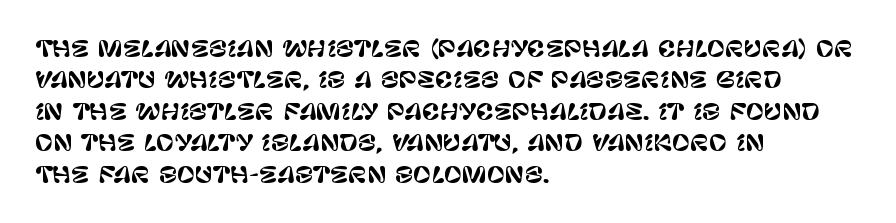
Q: Is the text italic (slanted)? A: Yes.
Q: Is the text underlined? A: No.
Q: How is the paragraph aligned? A: Left-aligned.
Q: Is the spacing between letters normal or unusually wide? A: Normal.
Q: Is the spacing between lines tight, normal or loose? A: Normal.
